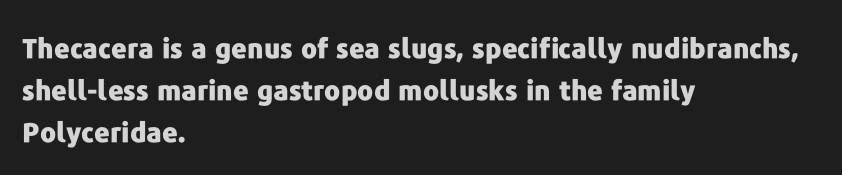
{"italic": "no", "bold": "yes", "underline": "no", "align": "left", "line_spacing": "normal", "line_spacing_ratio": 1.55, "letter_spacing": "normal", "letter_spacing_em": 0.0, "glyph_px": 27}
